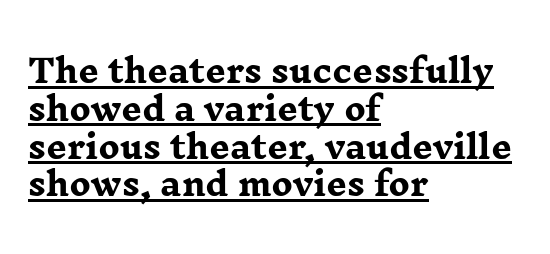
The image shows 32 px heavy, wide serif type, upright; set left-aligned, line spacing 1.18x, normal letter spacing, underlined; low stroke contrast and a medium x-height.
